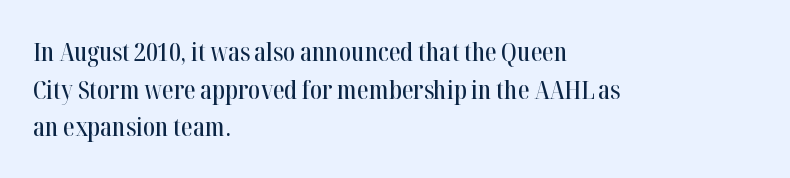
The image shows 26 px text type, upright; set left-aligned, normal line spacing (1.45x), normal letter spacing, not underlined.
